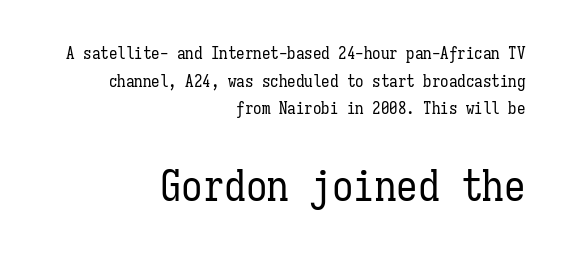
The image shows 43 px regular-weight, condensed type, upright, monospaced; set right-aligned, normal line spacing (1.62x), normal letter spacing, not underlined; the second (bottom) block is 2.53x larger; low stroke contrast and a medium x-height.
